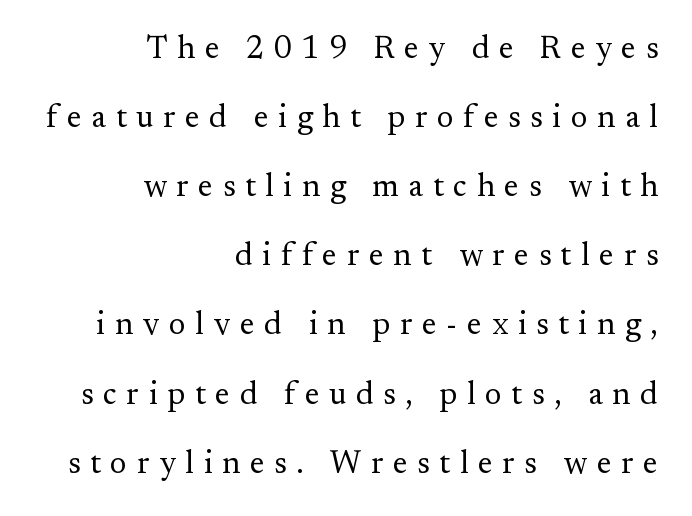
The image shows 32 px regular-weight serif type, upright; set right-aligned, loose line spacing (2.16x), unusually wide letter spacing (+0.3 em), not underlined; medium stroke contrast and a small x-height.
